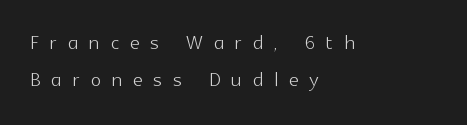
Ordinary non-slanted type is in use. The typesetter chose a ragged-right arrangement here. Weight class: somewhere from thin through regular. This rendering features lettering with no underline. You could only call the tracking loose — the letters float apart. Notice how descenders clear the ascenders below comfortably — that's standard leading.
